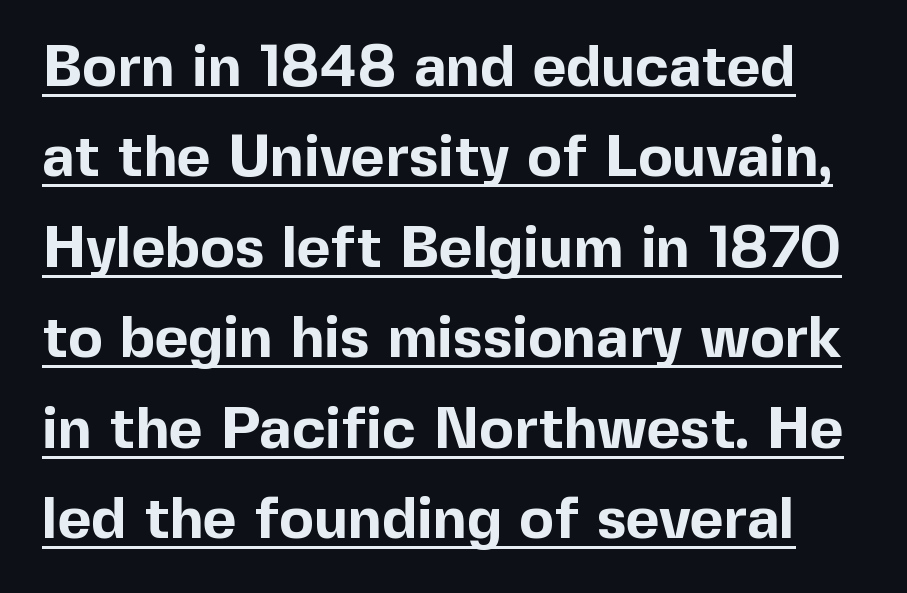
{"serif": "no", "italic": "no", "bold": "yes", "weight": "bold", "width": "normal", "x_height": "medium", "monospaced": "no", "underline": "yes", "line_spacing": "normal", "line_spacing_ratio": 1.56, "letter_spacing": "normal", "letter_spacing_em": 0.0, "glyph_px": 58}
